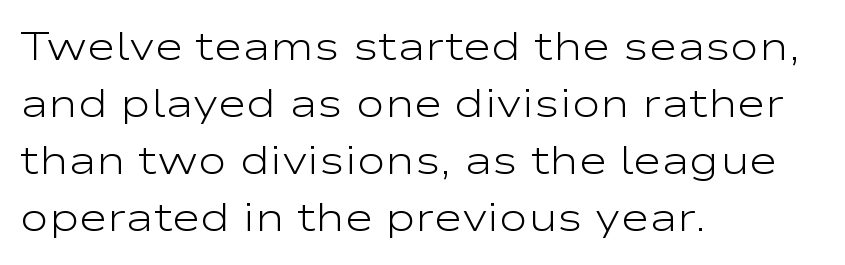
The image shows 39 px light, wide sans-serif type, upright; set left-aligned, normal line spacing (1.46x), normal letter spacing, not underlined; low stroke contrast and a medium x-height.
